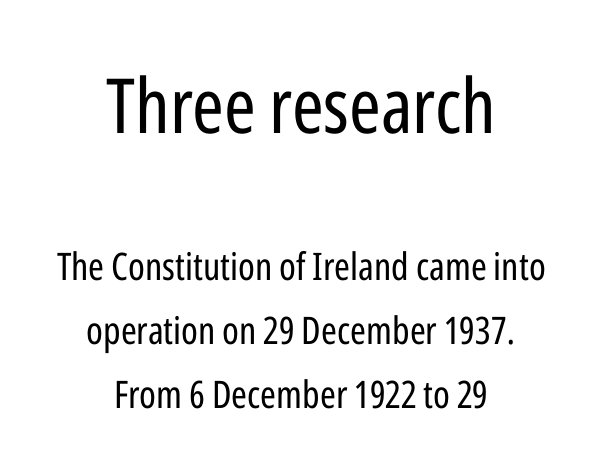
{"serif": "no", "italic": "no", "bold": "no", "weight": "regular", "width": "condensed", "stroke_contrast": "low", "x_height": "medium", "monospaced": "no", "underline": "no", "align": "center", "line_spacing": "normal", "line_spacing_ratio": 1.68, "letter_spacing": "normal", "letter_spacing_em": 0.0, "larger_block": "first", "size_ratio": 2.0, "glyph_px": 76}
